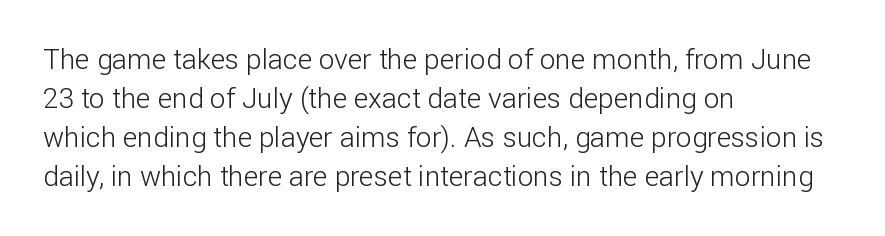
Here the glyphs are tracked normally, forming tight word shapes. Look at the bottom of the vertical strokes: they stop flat, with no serifs. A roman cut, with each character standing at attention. Reading down the column, the eye jumps a familiar distance to each next line. Underlining? Definitely not there. The letters advance in unequal steps, a hallmark of proportional type.
